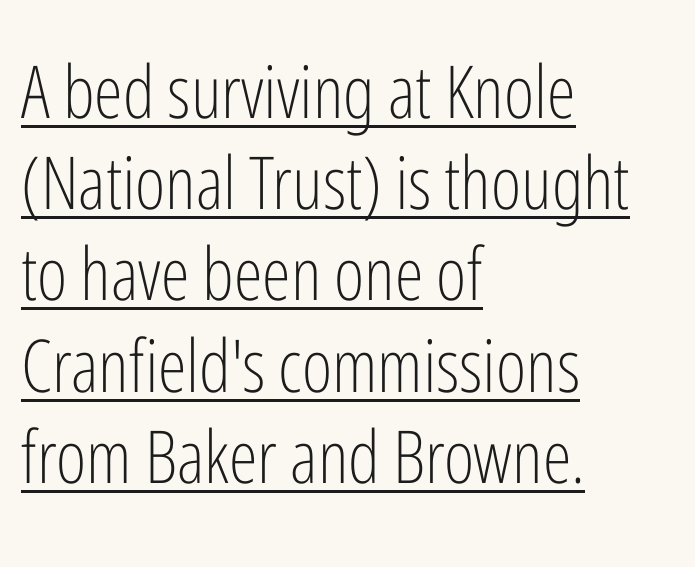
A student would call this left alignment; a typographer would say flush left, rag right. Do the characters align in a grid? No, the font is proportional. Ink coverage per letter is moderate at most. Underline: present.
